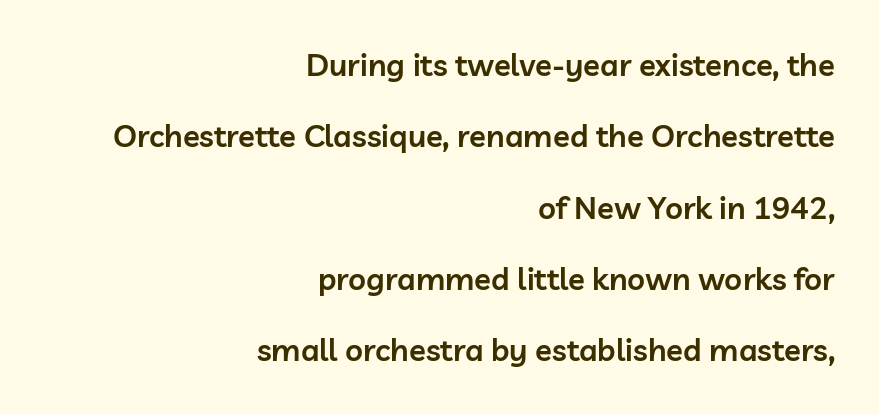
Q: Is the text bold? A: Semi-bold.
Q: Is the text italic (slanted)? A: No, it is upright.
Q: Is the typeface a serif or a sans-serif typeface? A: Sans-serif.
Q: Is the text underlined? A: No.
Q: How is the paragraph aligned? A: Right-aligned.
Q: Is the spacing between letters normal or unusually wide? A: Normal.
Q: Is the spacing between lines tight, normal or loose? A: Loose.
Q: Width (condensed, normal, or wide)? A: Normal.
Q: Stroke contrast? A: Low.
Q: x-height? A: Medium.
Q: Monospaced? A: No.
